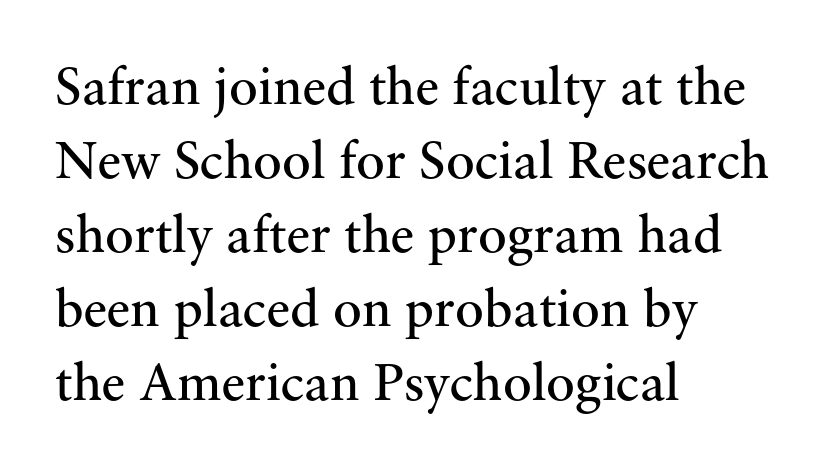
The image shows 54 px regular-weight serif type, upright; set left-aligned, normal line spacing (1.37x), normal letter spacing, not underlined; medium stroke contrast and a small x-height.
